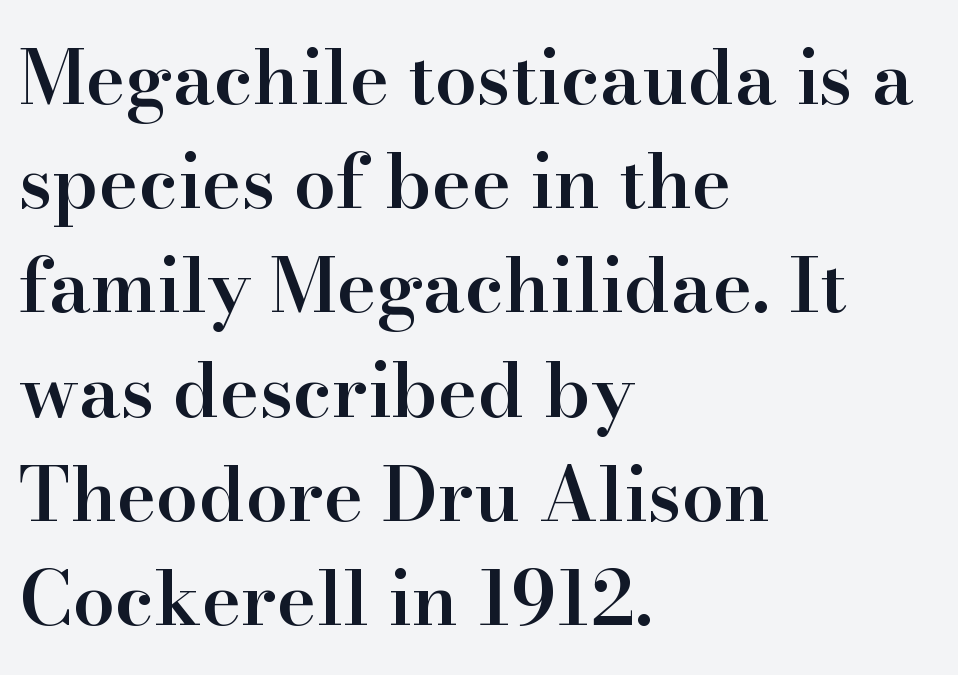
Q: Is the text bold? A: Semi-bold.
Q: Is the text italic (slanted)? A: No, it is upright.
Q: Is the typeface a serif or a sans-serif typeface? A: Serif.
Q: Is the text underlined? A: No.
Q: How is the paragraph aligned? A: Left-aligned.
Q: Is the spacing between letters normal or unusually wide? A: Normal.
Q: Is the spacing between lines tight, normal or loose? A: Normal.
Q: Width (condensed, normal, or wide)? A: Normal.
Q: Stroke contrast? A: High.
Q: x-height? A: Small.
Q: Monospaced? A: No.
